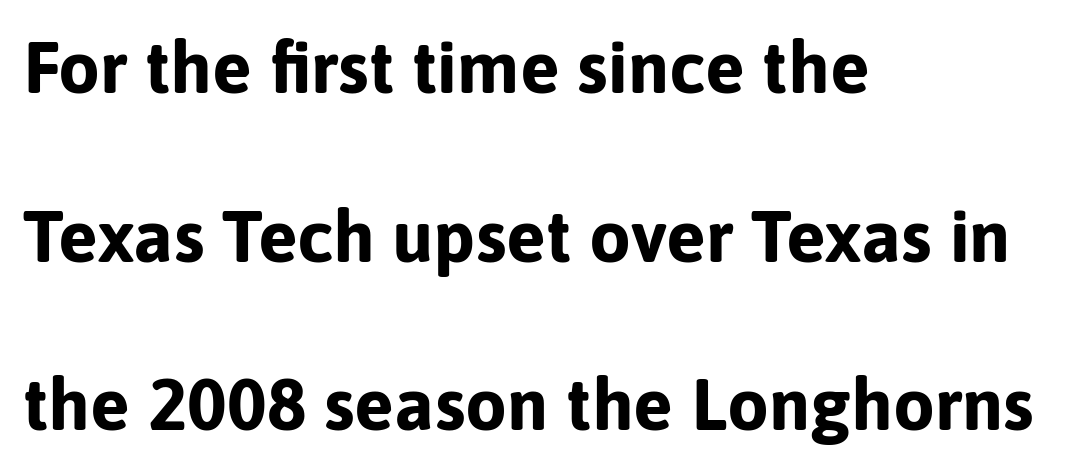
The baseline area is clear. Honestly, the letter spacing is just normal — you wouldn't notice it. Interline gaps are noticeably wide in this sample. Does the lettering tilt? It doesn't — this is upright. The paragraph has a hard left edge and a soft right edge.
